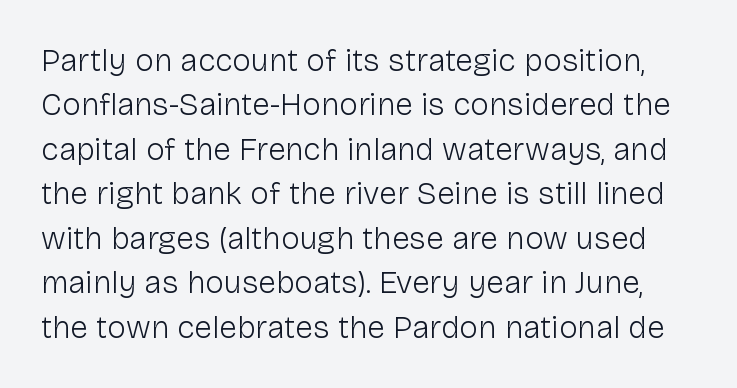
Q: Is the text bold? A: No.
Q: Is the text italic (slanted)? A: No, it is upright.
Q: Is the typeface a serif or a sans-serif typeface? A: Sans-serif.
Q: Is the text underlined? A: No.
Q: Is the spacing between letters normal or unusually wide? A: Normal.
Q: Is the spacing between lines tight, normal or loose? A: Normal.
Q: Width (condensed, normal, or wide)? A: Normal.
Q: Stroke contrast? A: Low.
Q: x-height? A: Medium.
Q: Monospaced? A: No.
